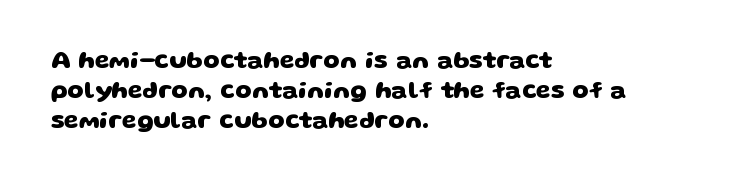
{"bold": "yes", "underline": "no", "align": "left", "line_spacing": "normal", "line_spacing_ratio": 1.26, "letter_spacing": "normal", "letter_spacing_em": 0.0, "glyph_px": 24}
